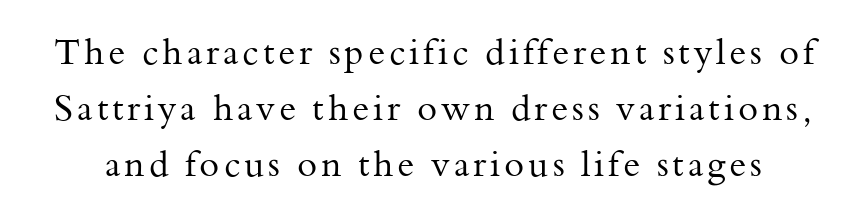
Q: Is the text bold? A: No.
Q: Is the text italic (slanted)? A: No, it is upright.
Q: Is the typeface a serif or a sans-serif typeface? A: Serif.
Q: Is the text underlined? A: No.
Q: Is the spacing between lines tight, normal or loose? A: Normal.
Q: Width (condensed, normal, or wide)? A: Normal.
Q: Stroke contrast? A: Medium.
Q: x-height? A: Small.
Q: Monospaced? A: No.
